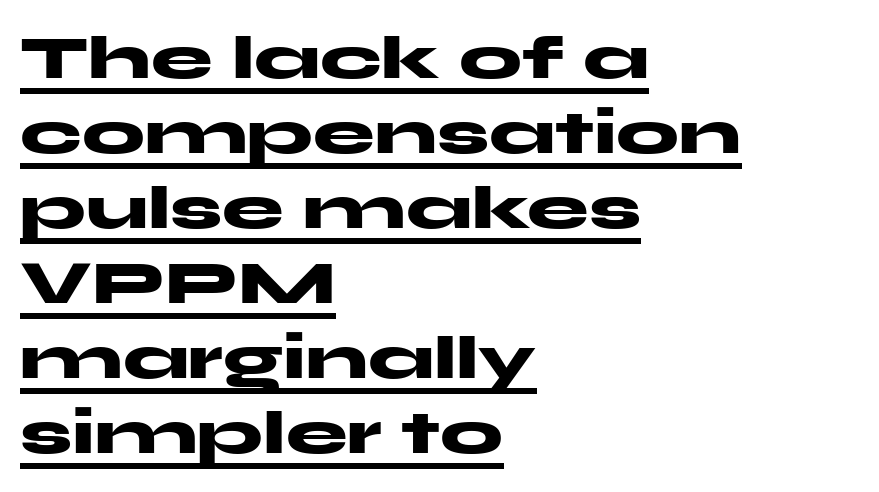
You can tell it's not italic because the verticals are truly vertical. Students, observe the line beneath the letters — that is underlining. The text block is weighted toward the left margin, trailing off unevenly rightward. The strokes are fattened all the way to bold. There is no visible air inserted between adjacent glyphs. You could not count columns in this text — the font is proportionally spaced.
